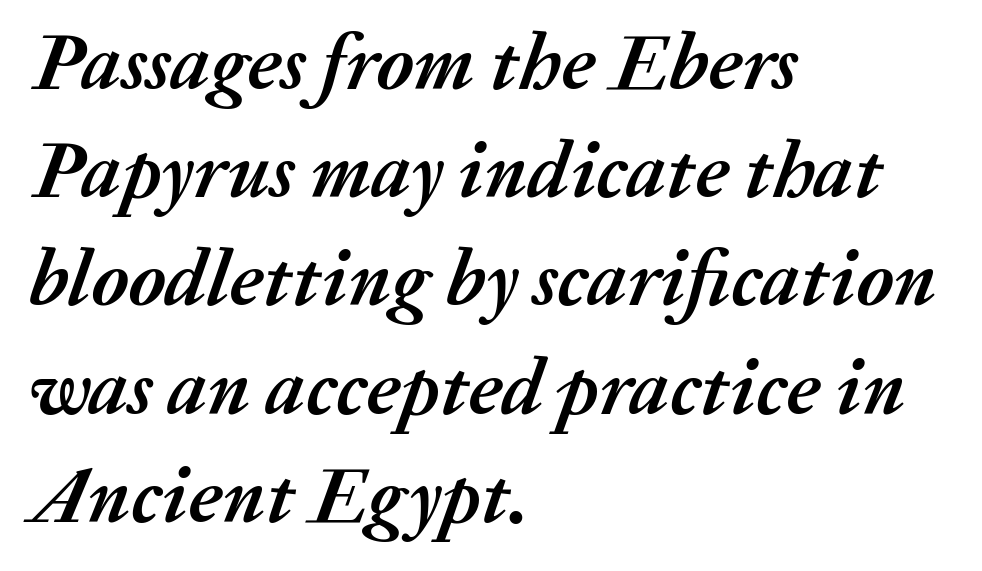
{"italic": "yes", "lean": "right", "slant_degrees": 20, "bold": "yes", "weight": "semibold", "width": "normal", "stroke_contrast": "medium", "x_height": "medium", "monospaced": "no", "underline": "no", "align": "left", "line_spacing": "normal", "line_spacing_ratio": 1.37, "letter_spacing": "normal", "letter_spacing_em": 0.0, "glyph_px": 79}
